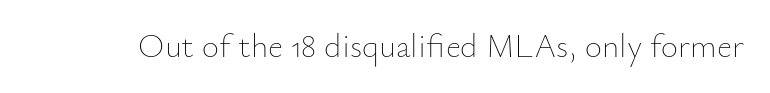
The zone under the glyphs is completely vacant. The passage shown has conventional tracking throughout. The strokes carry an ordinary text weight at most. Designer's note — italics off, roman on.
